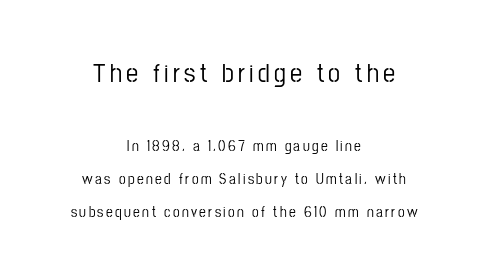
The image shows 27 px text type, upright; set centered, loose line spacing (2.2x), not underlined; the first (top) block is 1.8x larger.
